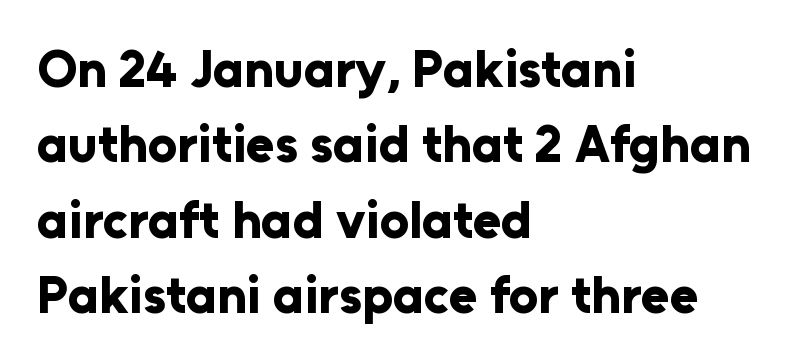
The image shows 52 px bold sans-serif type, upright; set left-aligned, normal line spacing (1.45x), normal letter spacing, not underlined; low stroke contrast and a medium x-height.
